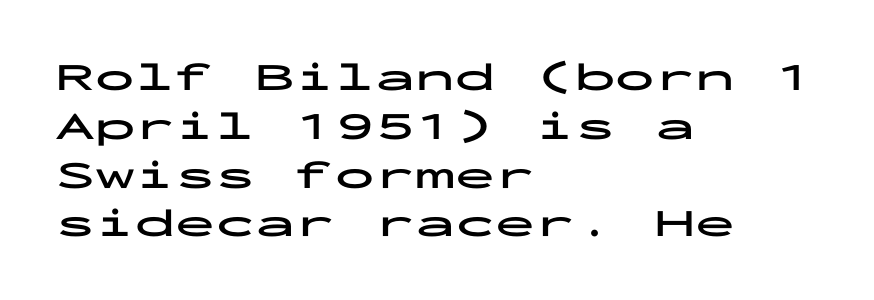
Observe the ordinary spacing: letters are neighbours, not strangers. Letterform terminals end flat and unadorned throughout the passage. If you drew a line through each stem, it would be perfectly vertical. A student would call this left alignment; a typographer would say flush left, rag right. Summary of weight: heavy, a full bold. Do the characters align in a grid? Yes, the font is monospaced.
